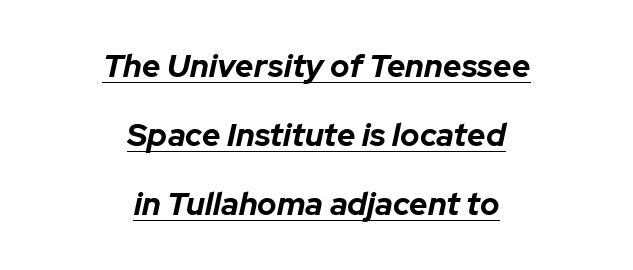
Q: Is the text bold? A: Yes.
Q: Is the text italic (slanted)? A: Yes, it leans right by about 12 degrees.
Q: Is the text underlined? A: Yes.
Q: How is the paragraph aligned? A: Centered.
Q: Is the spacing between letters normal or unusually wide? A: Normal.
Q: Is the spacing between lines tight, normal or loose? A: Loose.
Q: Width (condensed, normal, or wide)? A: Normal.
Q: Stroke contrast? A: Low.
Q: x-height? A: Medium.
Q: Monospaced? A: No.
